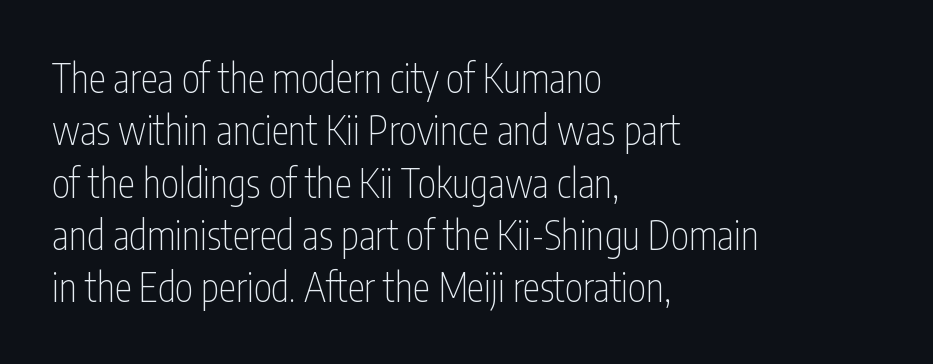
{"serif": "no", "italic": "no", "bold": "no", "weight": "thin", "width": "condensed", "stroke_contrast": "low", "x_height": "medium", "monospaced": "no", "underline": "no", "align": "left", "line_spacing": "normal", "line_spacing_ratio": 1.34, "letter_spacing": "normal", "letter_spacing_em": 0.0, "glyph_px": 39}
